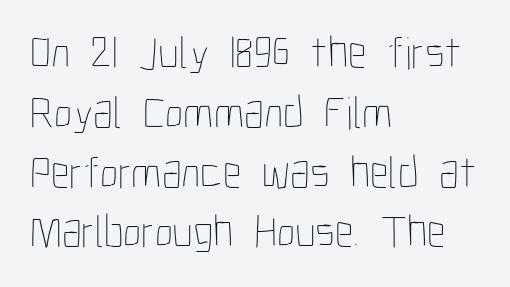
{"italic": "no", "bold": "no", "weight": "thin", "width": "condensed", "stroke_contrast": "low", "x_height": "medium", "monospaced": "no", "underline": "no", "align": "left", "line_spacing": "normal", "line_spacing_ratio": 1.3, "letter_spacing": "normal", "letter_spacing_em": 0.0, "glyph_px": 46}
